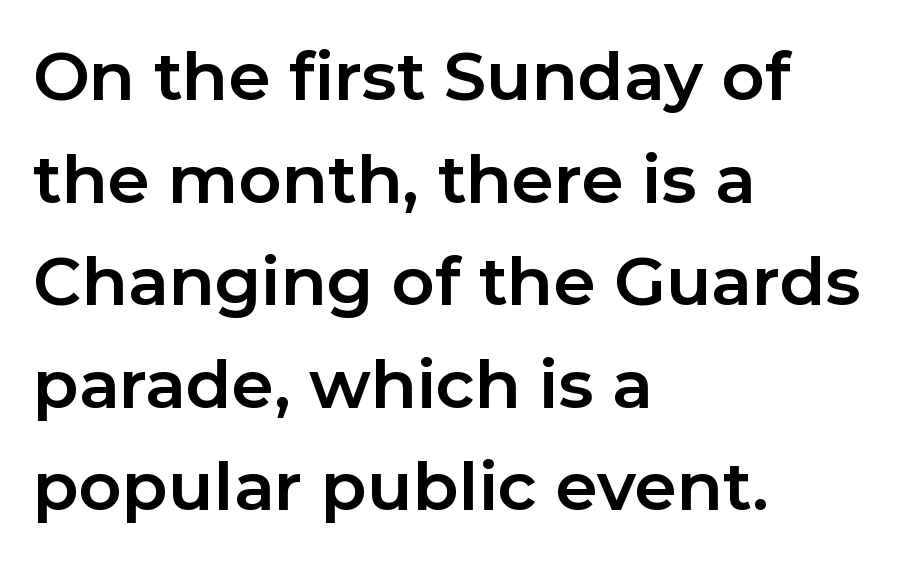
{"serif": "no", "italic": "no", "bold": "yes", "weight": "bold", "width": "normal", "stroke_contrast": "low", "x_height": "medium", "monospaced": "no", "underline": "no", "align": "left", "line_spacing": "normal", "line_spacing_ratio": 1.53, "letter_spacing": "normal", "letter_spacing_em": 0.0, "glyph_px": 67}
